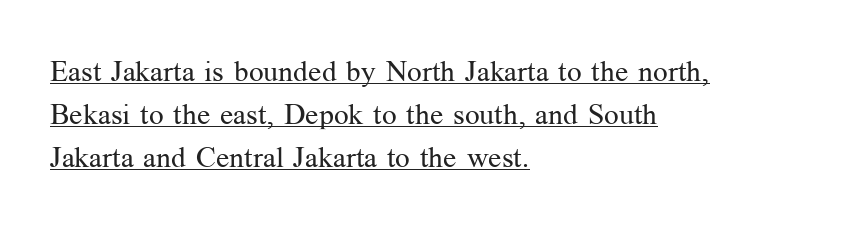
Q: Is the text bold? A: No.
Q: Is the text italic (slanted)? A: No, it is upright.
Q: Is the typeface a serif or a sans-serif typeface? A: Serif.
Q: Is the text underlined? A: Yes.
Q: How is the paragraph aligned? A: Left-aligned.
Q: Is the spacing between letters normal or unusually wide? A: Normal.
Q: Is the spacing between lines tight, normal or loose? A: Normal.
Q: Width (condensed, normal, or wide)? A: Normal.
Q: Stroke contrast? A: Medium.
Q: x-height? A: Medium.
Q: Monospaced? A: No.
